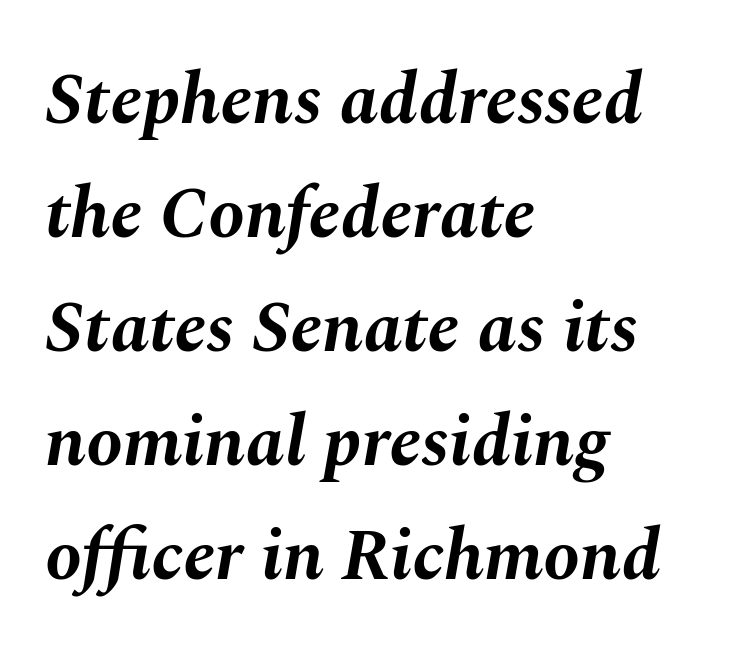
The image shows 73 px bold type, italic (leaning right); set left-aligned, normal line spacing (1.56x), normal letter spacing, not underlined; medium stroke contrast and a medium x-height.
